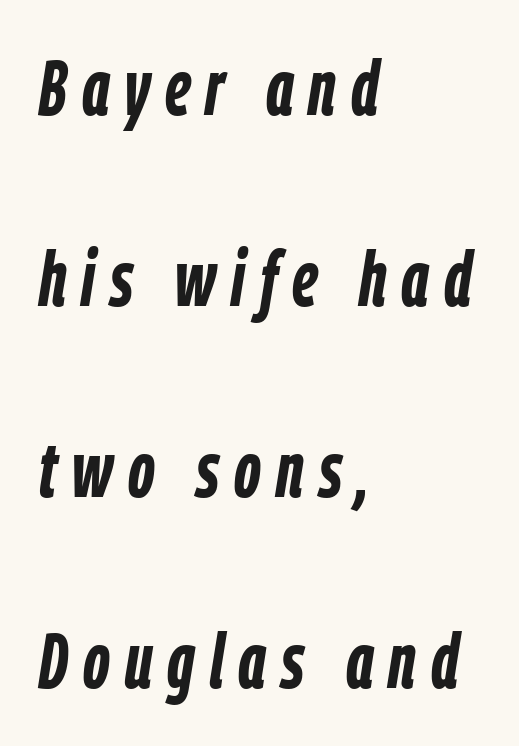
The image shows 78 px semibold, condensed type, italic (leaning right); set left-aligned, loose line spacing (2.45x), not underlined; low stroke contrast and a medium x-height.
